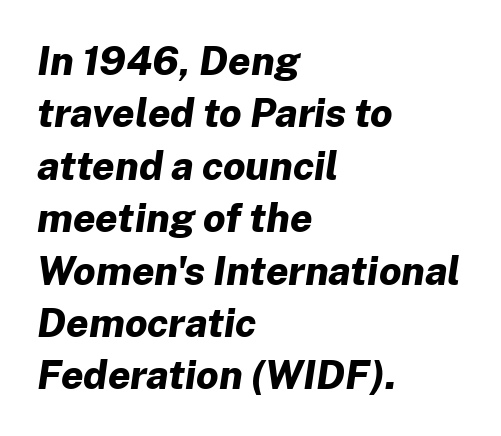
Students, observe: this is what conventionally led text looks like. If you drew a ruler down the left edge, every line would touch it. Typesetter's note: full bold, strokes at maximum text heaviness. Type without underlining. Italic? Definitely — the glyphs are oblique.
